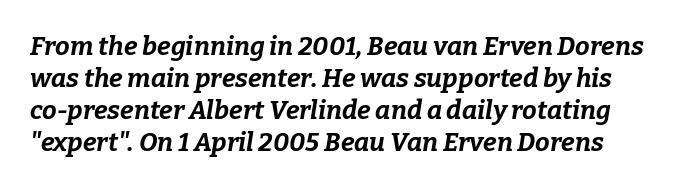
{"italic": "yes", "lean": "right", "slant_degrees": 9, "bold": "yes", "underline": "no", "line_spacing_ratio": 1.23, "letter_spacing": "normal", "letter_spacing_em": 0.0, "glyph_px": 26}
